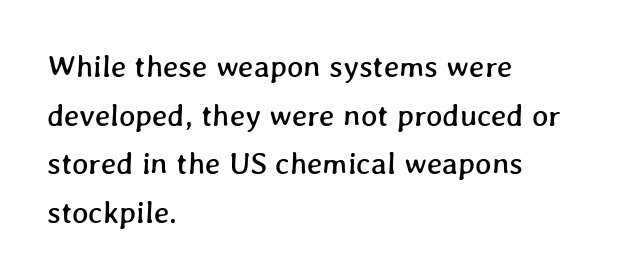
{"width": "normal", "stroke_contrast": "low", "x_height": "medium", "monospaced": "no", "underline": "no", "align": "left", "line_spacing": "normal", "line_spacing_ratio": 1.57, "letter_spacing": "normal", "letter_spacing_em": 0.0, "glyph_px": 31}
